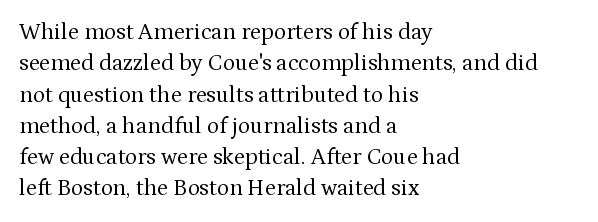
The image shows 23 px text type, upright; set left-aligned, normal line spacing (1.36x), normal letter spacing, not underlined.
